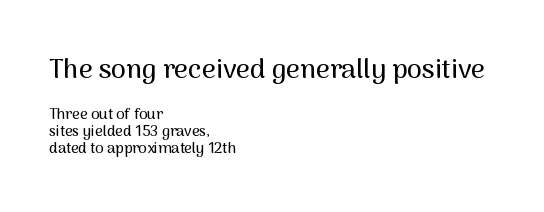
Underline: absent. If you drew a line through each stem, it would be perfectly vertical. Is there much room between lines? No — they nearly touch. The rendering shrinks the type as you move from the upper chunk to the lower. The compositor pushed each line to the left boundary. Caption: standard tracking, unaltered.
